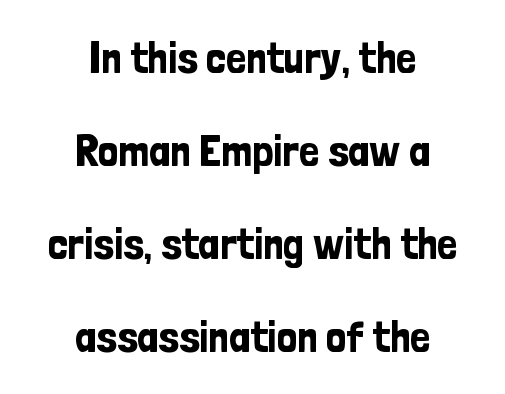
A sans-serif font was chosen for this passage. The rendering uses natural spacing where letterforms have individual widths. A bare baseline throughout the passage. Casual observation: everything's sitting right in the middle. Leading is clearly above the norm, producing a sparse column. Rendered with straight, roman letterforms.
